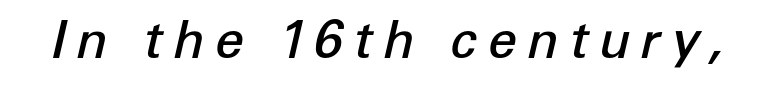
In terms of weight, the rendering is demibold, just under bold. Emphasis-style slanted type is in use. The rendering uses natural spacing where letterforms have individual widths. The gap between lines stays unmarked.
